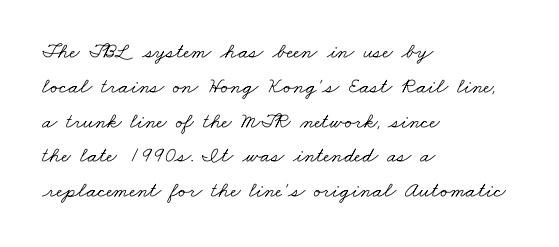
Q: Is the text bold? A: No.
Q: Is the text underlined? A: No.
Q: How is the paragraph aligned? A: Left-aligned.
Q: Is the spacing between letters normal or unusually wide? A: Normal.
Q: Is the spacing between lines tight, normal or loose? A: Normal.
